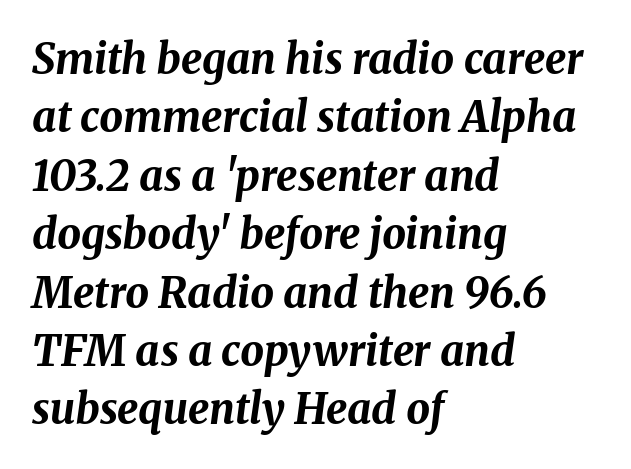
Q: Is the text bold? A: Yes.
Q: Is the text italic (slanted)? A: Yes, it leans right by about 8 degrees.
Q: Is the text underlined? A: No.
Q: How is the paragraph aligned? A: Left-aligned.
Q: Is the spacing between letters normal or unusually wide? A: Normal.
Q: Is the spacing between lines tight, normal or loose? A: Normal.
Q: Width (condensed, normal, or wide)? A: Normal.
Q: Stroke contrast? A: Medium.
Q: x-height? A: Medium.
Q: Monospaced? A: No.
